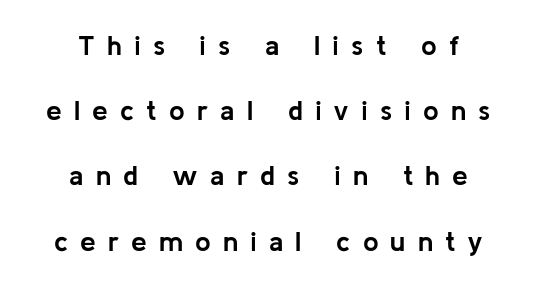
The image shows 28 px semibold sans-serif type, upright; set centered, loose line spacing (2.33x), unusually wide letter spacing (+0.43 em), not underlined; low stroke contrast and a medium x-height.
